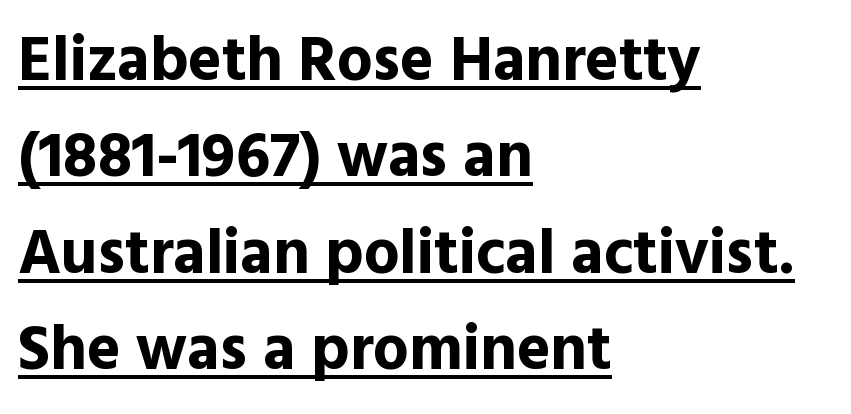
{"serif": "no", "italic": "no", "bold": "yes", "weight": "bold", "width": "normal", "x_height": "medium", "monospaced": "no", "underline": "yes", "align": "left", "line_spacing": "normal", "line_spacing_ratio": 1.53, "letter_spacing": "normal", "letter_spacing_em": 0.0, "glyph_px": 63}
